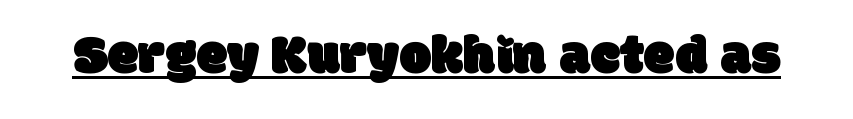
The image shows 57 px sans-serif type; set normal letter spacing, underlined; low stroke contrast and a large x-height.
